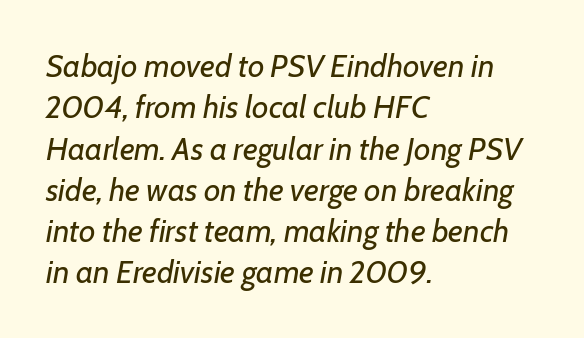
The image shows 32 px regular-weight type, italic (leaning right); set left-aligned, normal line spacing (1.29x), normal letter spacing, not underlined; low stroke contrast and a medium x-height.
